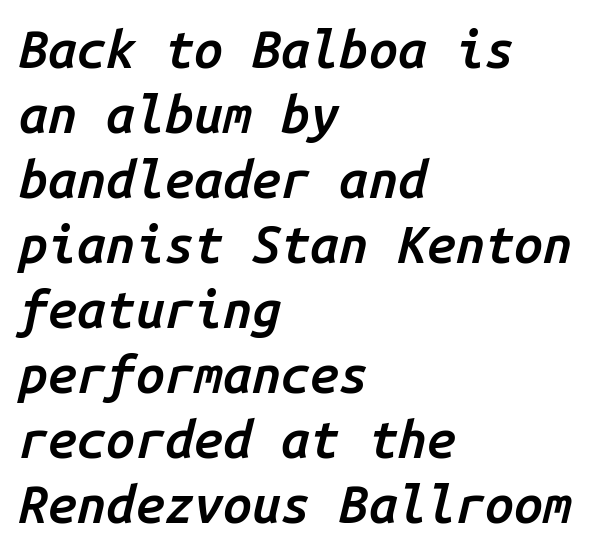
The image shows 52 px semibold type, italic (leaning right), monospaced; set left-aligned, normal line spacing (1.25x), normal letter spacing, not underlined; low stroke contrast and a medium x-height.
